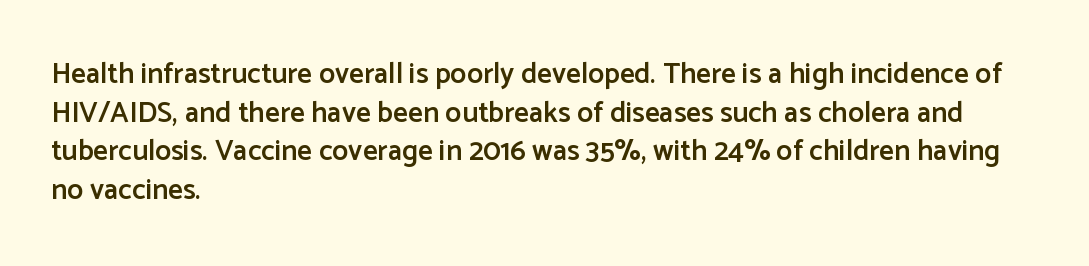
Q: Is the text bold? A: Semi-bold.
Q: Is the text italic (slanted)? A: No, it is upright.
Q: Is the typeface a serif or a sans-serif typeface? A: Sans-serif.
Q: Is the text underlined? A: No.
Q: How is the paragraph aligned? A: Left-aligned.
Q: Is the spacing between letters normal or unusually wide? A: Normal.
Q: Is the spacing between lines tight, normal or loose? A: Normal.
Q: Width (condensed, normal, or wide)? A: Normal.
Q: Stroke contrast? A: Low.
Q: x-height? A: Medium.
Q: Monospaced? A: No.
